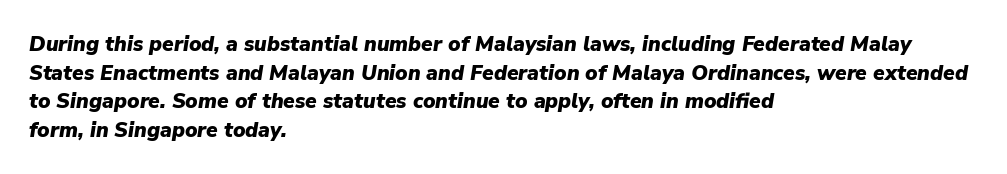
The image shows 21 px bold type, italic (leaning right); set left-aligned, normal line spacing (1.36x), normal letter spacing, not underlined.
